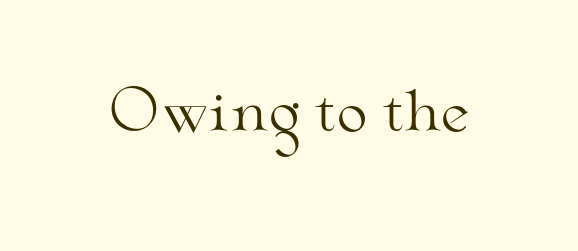
The image shows 56 px light, wide serif type, upright; set normal letter spacing, not underlined; medium stroke contrast and a small x-height.
